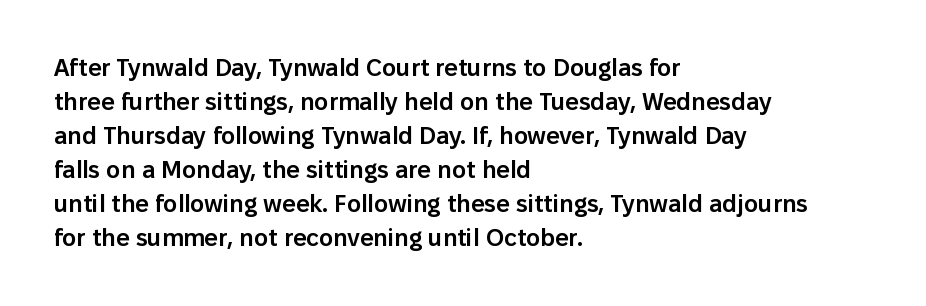
Bold? Not quite — semibold, heavier than regular but stopping short. Caption: standard tracking, unaltered. The setting favours the left margin, as ordinary paragraphs usually do. Leading matches the norm, producing a regular column. If you drew a line through each stem, it would be perfectly vertical. Bare-footed words on every line.
